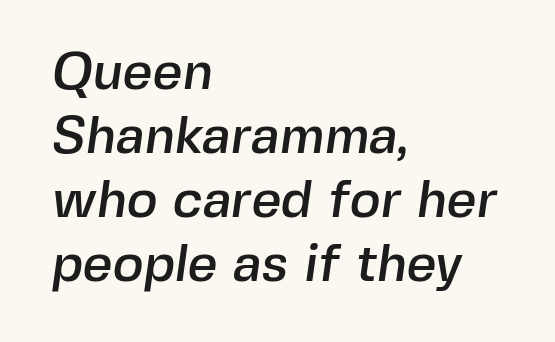
The image shows 52 px sans-serif type; set left-aligned, line spacing 1.23x, normal letter spacing, not underlined; a medium x-height.
